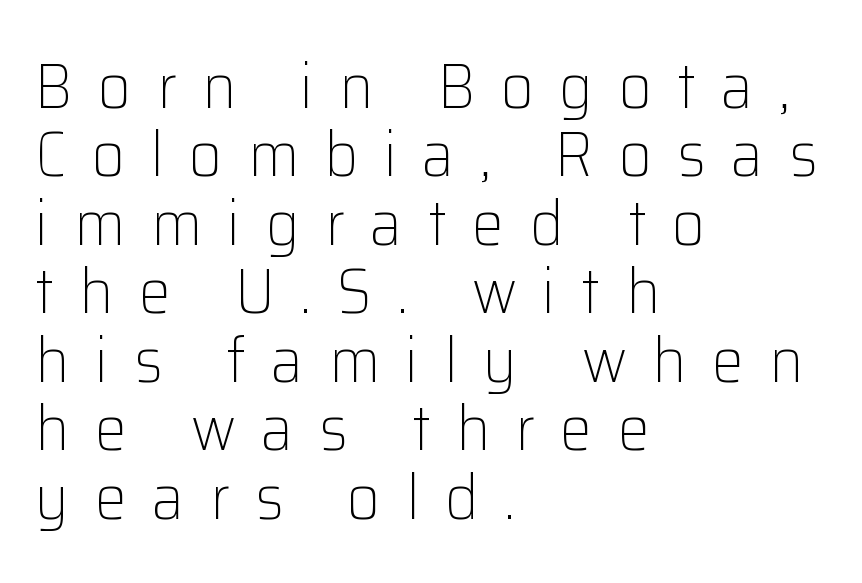
Students, note that the glyphs here are deliberately spaced far apart. Is the stroke heavy? The answer is a plain regular-or-lighter. In terms of leading, this rendering errs on the cramped side. Vertical strokes here are truly vertical. The strip under each line holds only bare page. Notice how the passage keeps a crisp vertical edge on the left only.
